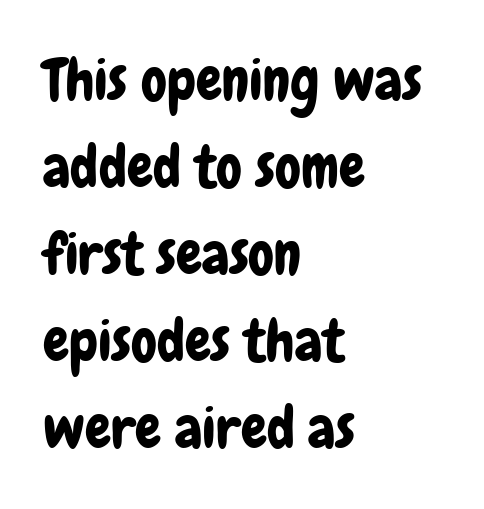
Type without underlining. No feet cap the strokes, marking this as sans-serif type. A typesetter would call this leading conventional body-copy spacing. Note the varied advance widths — an 'i' is clearly narrower than an 'm'. Line beginnings align vertically; line endings do not. Designer's note — italics off, roman on.
